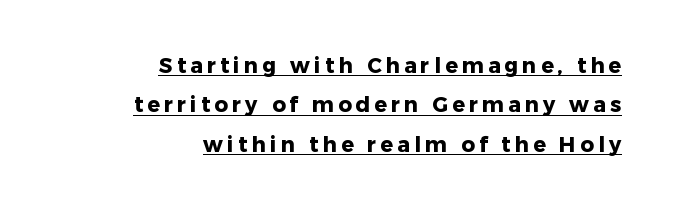
Q: Is the text bold? A: Yes.
Q: Is the text italic (slanted)? A: No, it is upright.
Q: Is the text underlined? A: Yes.
Q: How is the paragraph aligned? A: Right-aligned.
Q: Is the spacing between letters normal or unusually wide? A: Unusually wide.
